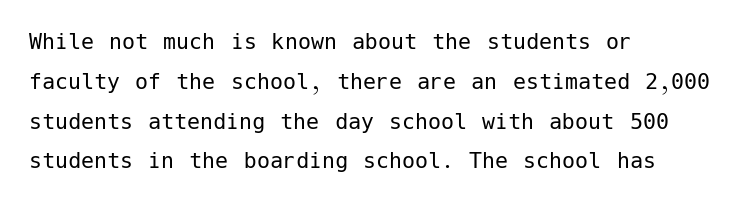
Q: Is the text bold? A: No.
Q: Is the text italic (slanted)? A: No, it is upright.
Q: Is the text underlined? A: No.
Q: How is the paragraph aligned? A: Left-aligned.
Q: Is the spacing between letters normal or unusually wide? A: Normal.
Q: Is the spacing between lines tight, normal or loose? A: Normal.
